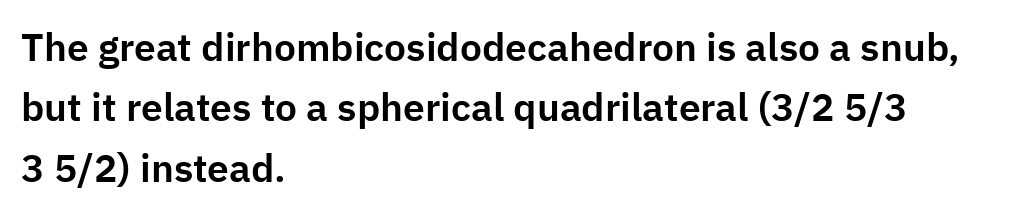
Q: Is the text italic (slanted)? A: No, it is upright.
Q: Is the typeface a serif or a sans-serif typeface? A: Sans-serif.
Q: Is the text underlined? A: No.
Q: How is the paragraph aligned? A: Left-aligned.
Q: Is the spacing between letters normal or unusually wide? A: Normal.
Q: Is the spacing between lines tight, normal or loose? A: Normal.
Q: Width (condensed, normal, or wide)? A: Normal.
Q: Stroke contrast? A: Low.
Q: x-height? A: Medium.
Q: Monospaced? A: No.
